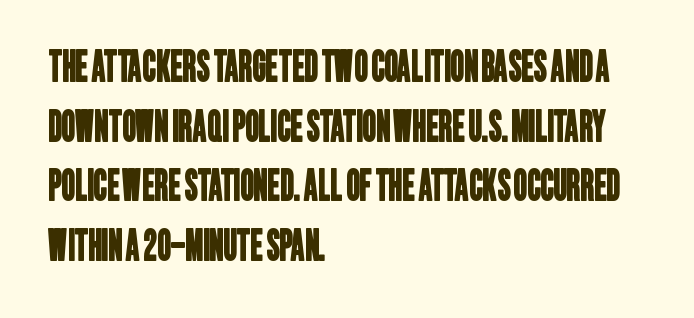
{"serif": "no", "width": "condensed", "stroke_contrast": "low", "x_height": "large", "monospaced": "no", "underline": "no", "align": "left", "line_spacing": "normal", "line_spacing_ratio": 1.42, "letter_spacing": "normal", "letter_spacing_em": 0.0, "glyph_px": 42}
